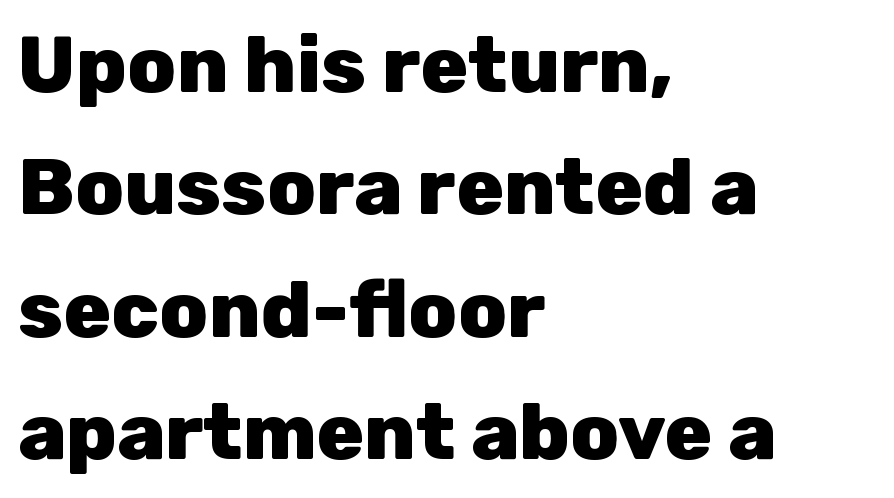
Proportional: the letters do not fall into vertical columns. The type is set solid horizontally, with unmodified tracking. These lines were composed using upright roman letters. Notice how descenders clear the ascenders below comfortably — that's standard leading.
